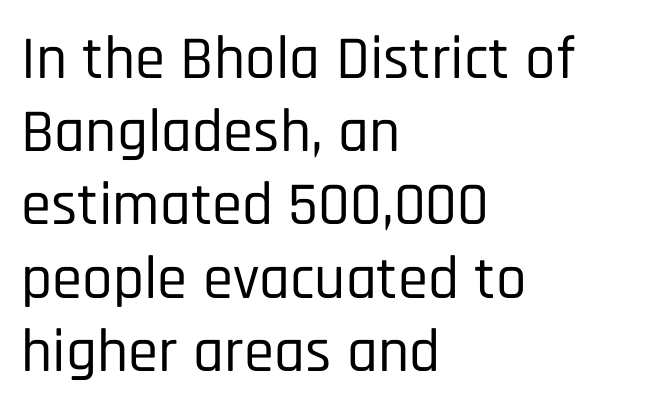
Look at the tracking — it's just the regular setting, nothing added. The type family on display is of the sans-serif kind. Line beginnings align vertically; line endings do not. Just letters on the line, the space beneath them empty. Does the lettering tilt? It doesn't — this is upright. These lines are rendered in a variable-pitch font.
